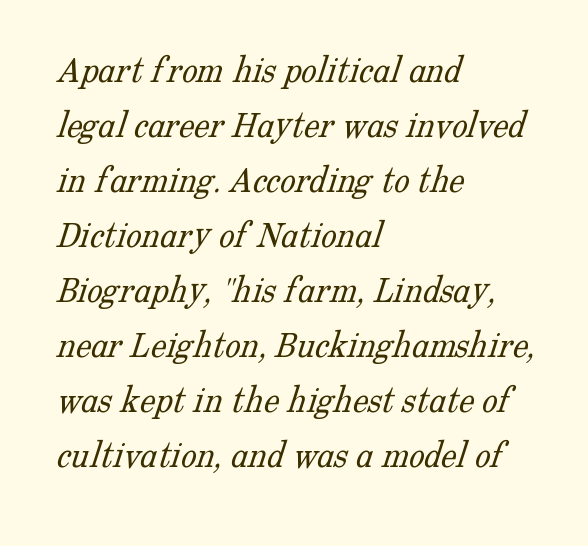
Q: Is the text bold? A: No.
Q: Is the typeface a serif or a sans-serif typeface? A: Serif.
Q: Is the text underlined? A: No.
Q: How is the paragraph aligned? A: Left-aligned.
Q: Is the spacing between letters normal or unusually wide? A: Normal.
Q: Is the spacing between lines tight, normal or loose? A: Normal.
Q: Width (condensed, normal, or wide)? A: Normal.
Q: Stroke contrast? A: Low.
Q: x-height? A: Medium.
Q: Monospaced? A: No.
